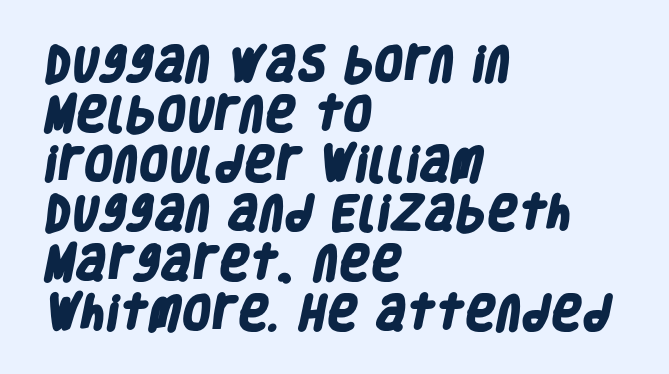
Proportional: the letters do not fall into vertical columns. Is the type bold? Yes — the strokes are clearly thick and heavy. A bare baseline throughout the passage. Caption: standard tracking, unaltered. These lines stack with their left ends in a neat column.
